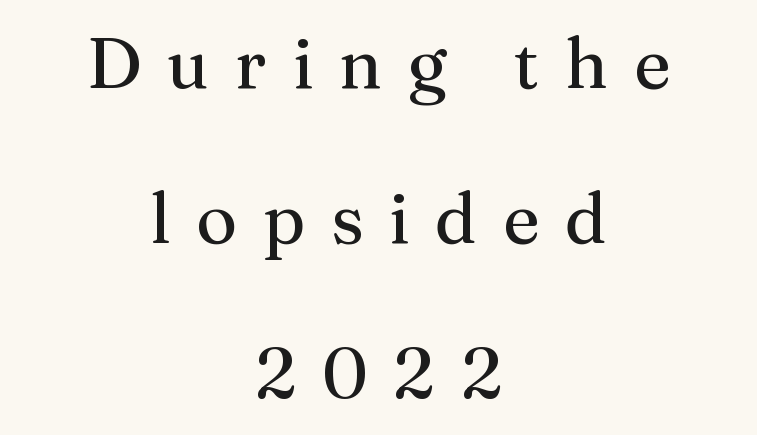
Students, observe: this is what heavily led, spacious text looks like. The type is letterspaced generously, with wide tracking. A typesetter would call this proportional, since set widths differ per character. This sample uses an upright cut, with every glyph sitting square on the baseline. Is the block centered? Yes — each line is placed symmetrically about the middle.
